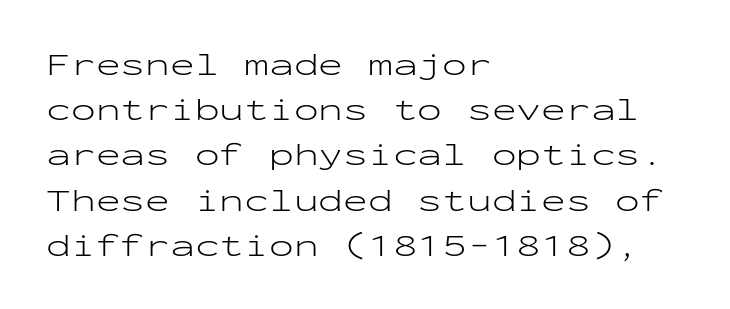
The image shows 33 px light, wide sans-serif type, upright, monospaced; set left-aligned, normal line spacing (1.37x), normal letter spacing, not underlined; low stroke contrast and a medium x-height.
